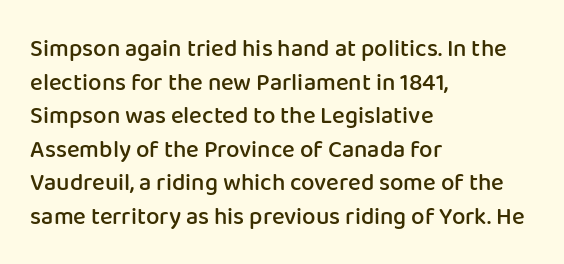
{"italic": "no", "bold": "semi", "underline": "no", "align": "left", "line_spacing": "normal", "line_spacing_ratio": 1.4, "letter_spacing": "normal", "letter_spacing_em": 0.0, "glyph_px": 24}
